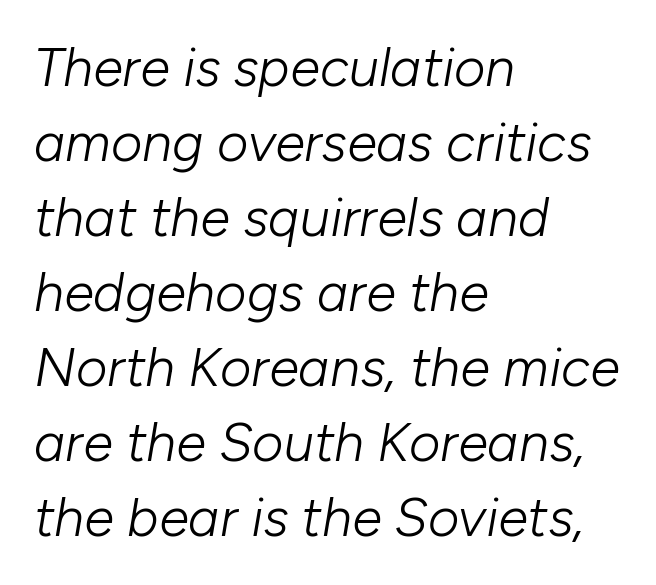
Q: Is the text bold? A: No.
Q: Is the text italic (slanted)? A: Yes, it leans right by about 10 degrees.
Q: Is the text underlined? A: No.
Q: How is the paragraph aligned? A: Left-aligned.
Q: Is the spacing between letters normal or unusually wide? A: Normal.
Q: Is the spacing between lines tight, normal or loose? A: Normal.
Q: Width (condensed, normal, or wide)? A: Normal.
Q: Stroke contrast? A: Low.
Q: x-height? A: Medium.
Q: Monospaced? A: No.
